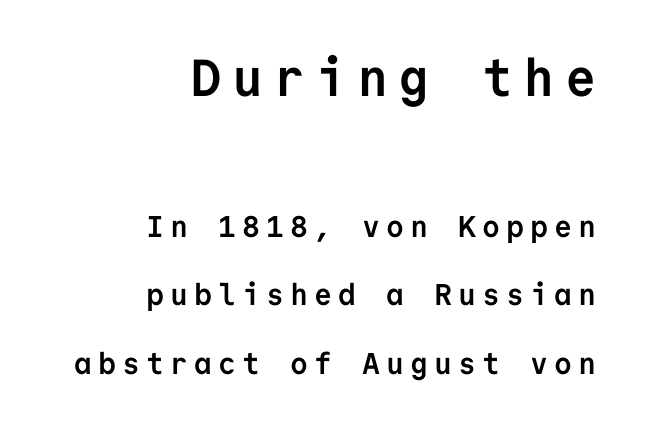
Q: Is the text bold? A: Yes.
Q: Is the text italic (slanted)? A: No, it is upright.
Q: Is the typeface a serif or a sans-serif typeface? A: Sans-serif.
Q: Is the text underlined? A: No.
Q: How is the paragraph aligned? A: Right-aligned.
Q: Is the spacing between letters normal or unusually wide? A: Unusually wide.
Q: Is the spacing between lines tight, normal or loose? A: Loose.
Q: Which block of text is set in a larger size, the first (top) or the second (bottom)? A: The first (top) one.
Q: Width (condensed, normal, or wide)? A: Normal.
Q: Stroke contrast? A: Low.
Q: x-height? A: Medium.
Q: Monospaced? A: Yes.
